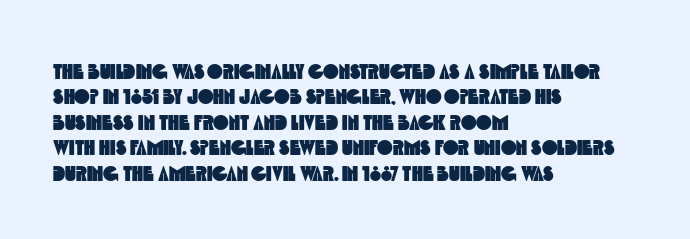
The gaps between neighbouring characters are ordinary and unremarkable. Anything drawn beneath the words? Only blank space. The rendering anchors every line to the left-hand side.
